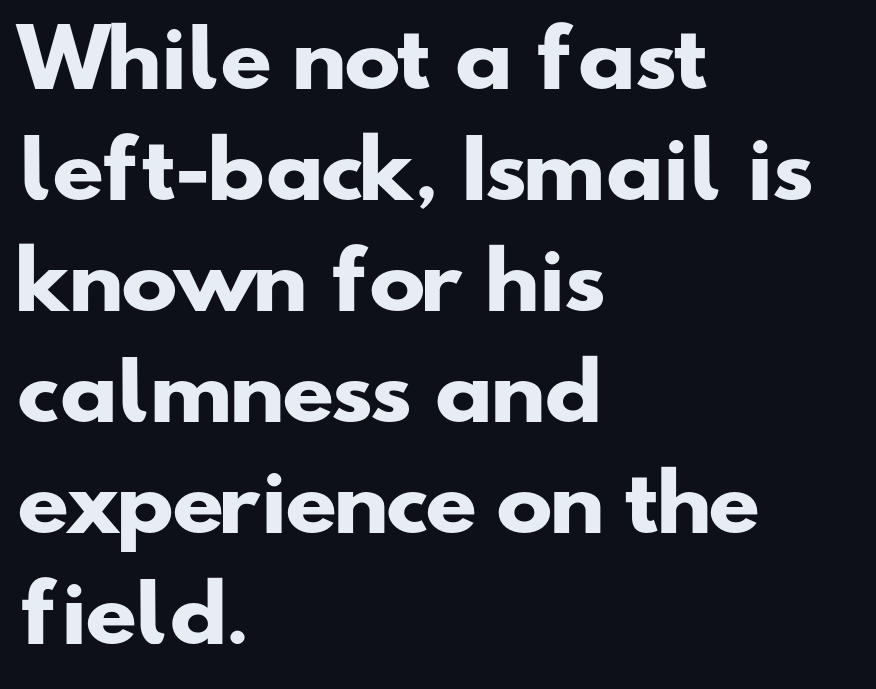
The image shows 76 px heavy, wide sans-serif type; set left-aligned, normal line spacing (1.46x), normal letter spacing, not underlined; low stroke contrast and a small x-height.
